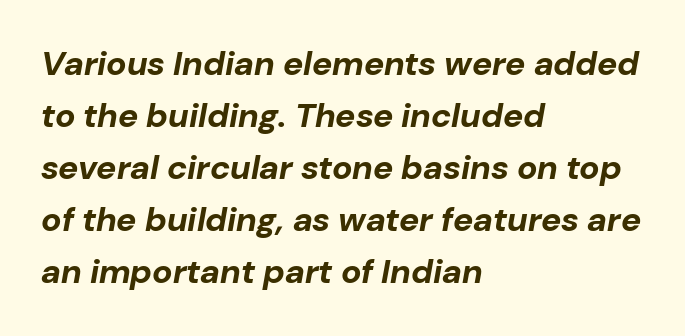
Nobody drew a line under any word here. The glyphs look as if they've been sheared to an angle. Does the weight exceed regular? Yes, all the way to bold. Summary of vertical rhythm: regular, with standard interline spacing.
